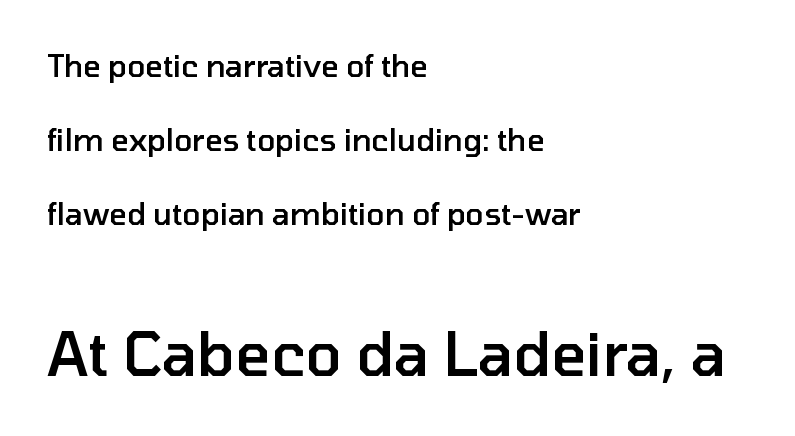
{"serif": "no", "italic": "no", "bold": "semi", "weight": "semibold", "width": "normal", "stroke_contrast": "low", "x_height": "medium", "monospaced": "no", "underline": "no", "align": "left", "line_spacing": "loose", "line_spacing_ratio": 2.46, "letter_spacing": "normal", "letter_spacing_em": 0.0, "larger_block": "second", "size_ratio": 2.0, "glyph_px": 60}
